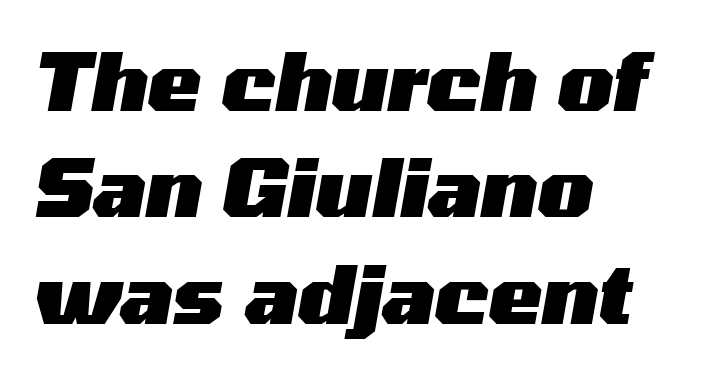
Q: Is the text bold? A: Yes.
Q: Is the text italic (slanted)? A: Yes, it leans right by about 10 degrees.
Q: Is the text underlined? A: No.
Q: How is the paragraph aligned? A: Left-aligned.
Q: Is the spacing between letters normal or unusually wide? A: Normal.
Q: Is the spacing between lines tight, normal or loose? A: Normal.
Q: Width (condensed, normal, or wide)? A: Wide.
Q: Stroke contrast? A: Medium.
Q: x-height? A: Medium.
Q: Monospaced? A: No.
